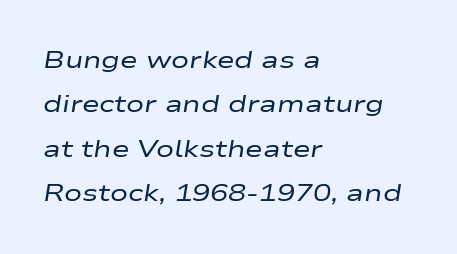
Horizontal alignment here is leftward, the default for most running prose. Check the space under the baseline: it is left empty. These glyphs show unthickened strokes, regular width or finer. The axis of the letterforms is tilted away from vertical. Each word holds together tightly as a unit, with standard inter-letter gaps.
